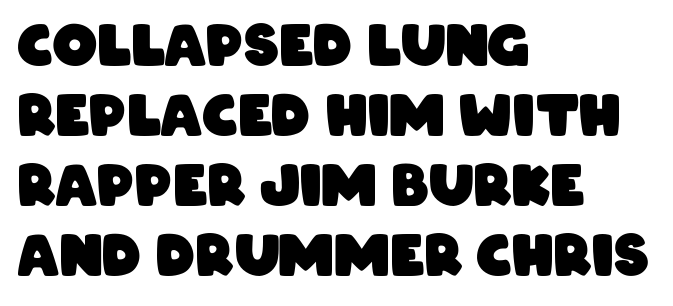
Between one letter and the next there's only the usual sliver of space. Nope, no serifs anywhere on these letters. The rendering anchors every line to the left-hand side. Looks like regular typesetting: each glyph gets only the width it needs. Horizontal bands of white between lines are of average thickness.
